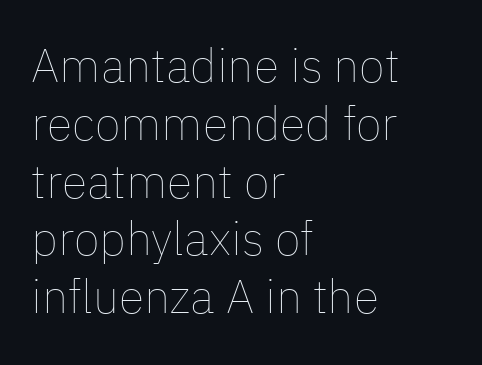
Q: Is the text bold? A: No.
Q: Is the text italic (slanted)? A: No, it is upright.
Q: Is the text underlined? A: No.
Q: How is the paragraph aligned? A: Left-aligned.
Q: Is the spacing between letters normal or unusually wide? A: Normal.
Q: Width (condensed, normal, or wide)? A: Normal.
Q: Stroke contrast? A: Low.
Q: x-height? A: Medium.
Q: Monospaced? A: No.
